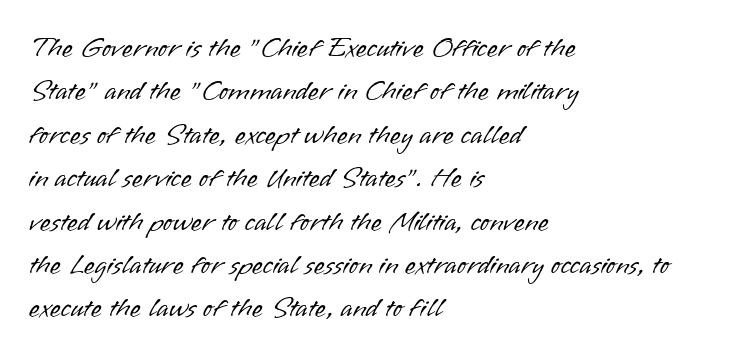
The image shows 28 px light sans-serif type; set left-aligned, normal line spacing (1.55x), normal letter spacing, not underlined; low stroke contrast and a small x-height.
